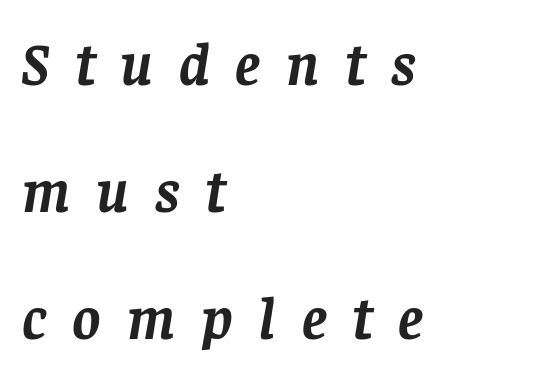
Looks like regular typesetting: each glyph gets only the width it needs. Glyph-to-glyph distance is far greater than everyday printed text. Nobody drew a line under any word here. Every row of glyphs begins at an identical x-position on the left. Quick note: interline space is abundant. The rendering applies a slant to the glyphs.
